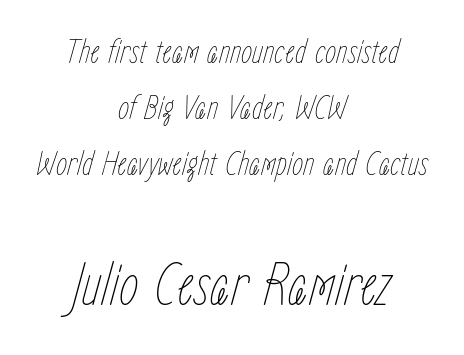
{"italic": "yes", "lean": "right", "slant_degrees": 15, "bold": "no", "weight": "thin", "width": "condensed", "stroke_contrast": "low", "x_height": "medium", "monospaced": "no", "underline": "no", "align": "center", "line_spacing": "normal", "line_spacing_ratio": 1.56, "letter_spacing": "normal", "letter_spacing_em": 0.0, "larger_block": "second", "size_ratio": 1.75, "glyph_px": 63}
